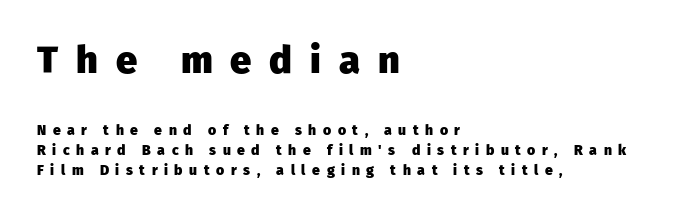
The image shows 38 px heavy sans-serif type, upright; set left-aligned, normal line spacing (1.42x), unusually wide letter spacing (+0.47 em), not underlined; the first (top) block is 2.71x larger; low stroke contrast and a medium x-height.
